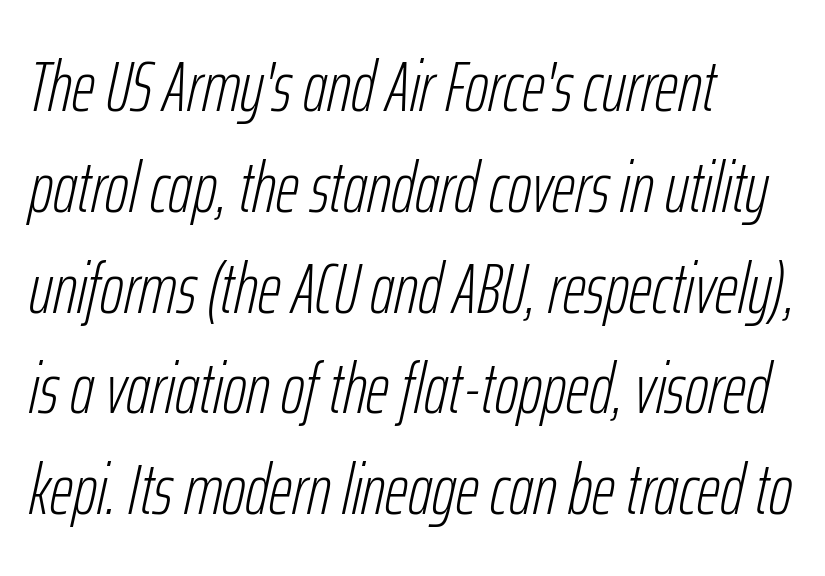
{"italic": "yes", "lean": "right", "slant_degrees": 12, "bold": "no", "weight": "light", "width": "condensed", "stroke_contrast": "low", "x_height": "medium", "monospaced": "no", "underline": "no", "align": "left", "line_spacing": "normal", "line_spacing_ratio": 1.4, "letter_spacing": "normal", "letter_spacing_em": 0.0, "glyph_px": 72}
